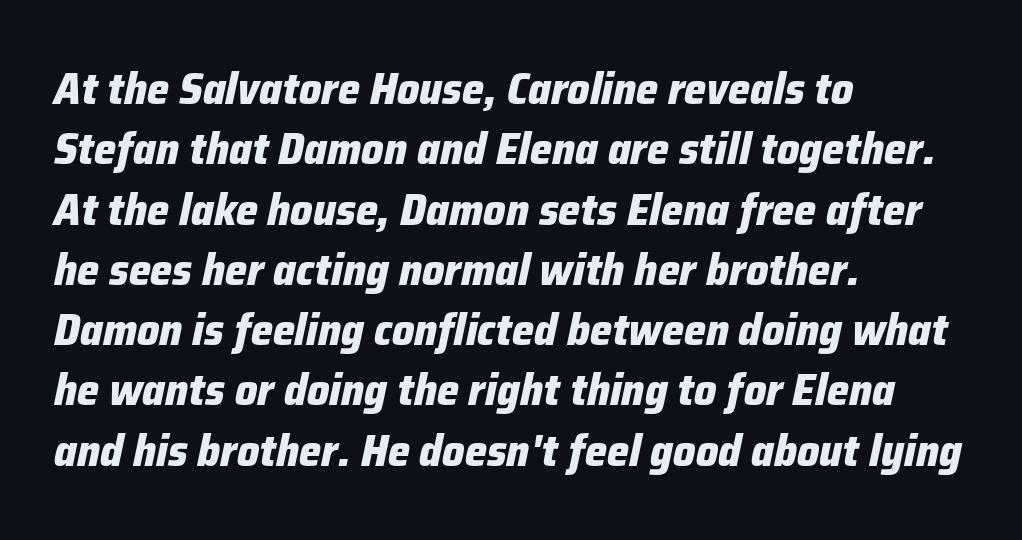
The image shows 44 px heavy type, italic (leaning right); set left-aligned, normal line spacing (1.37x), normal letter spacing, not underlined; low stroke contrast and a medium x-height.
